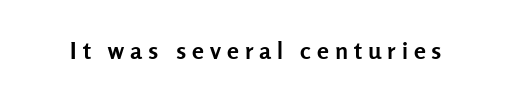
The image shows 24 px bold type, upright; set unusually wide letter spacing (+0.25 em), not underlined.
